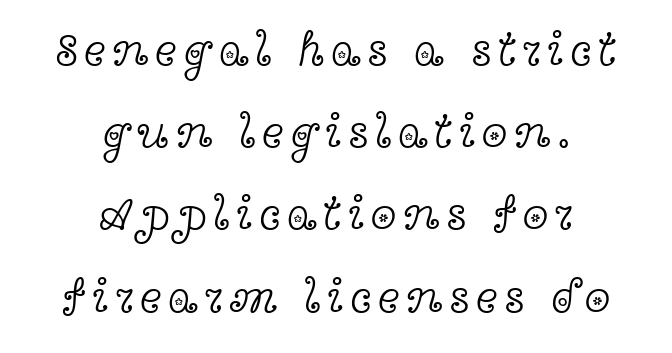
Q: Is the text bold? A: No.
Q: Is the text italic (slanted)? A: Yes.
Q: Is the typeface a serif or a sans-serif typeface? A: Serif.
Q: Is the text underlined? A: No.
Q: How is the paragraph aligned? A: Centered.
Q: Width (condensed, normal, or wide)? A: Wide.
Q: x-height? A: Medium.
Q: Monospaced? A: No.
